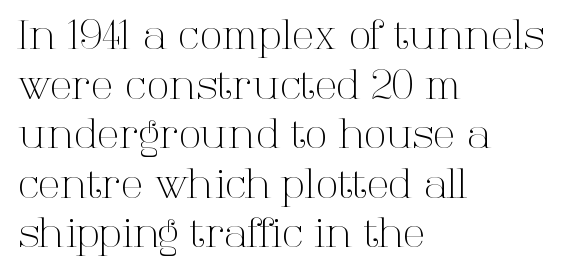
The image shows 41 px light serif type, upright; set left-aligned, line spacing 1.21x, normal letter spacing, not underlined; high stroke contrast and a medium x-height.
